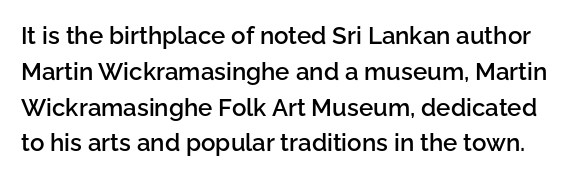
On the weight axis this lands at semibold, roughly 600. The rendering uses a moderate line-height, typical for paragraphs. Any mark beneath the type? The region is blank. Tracking here is standard; glyphs follow each other at the usual distance.
